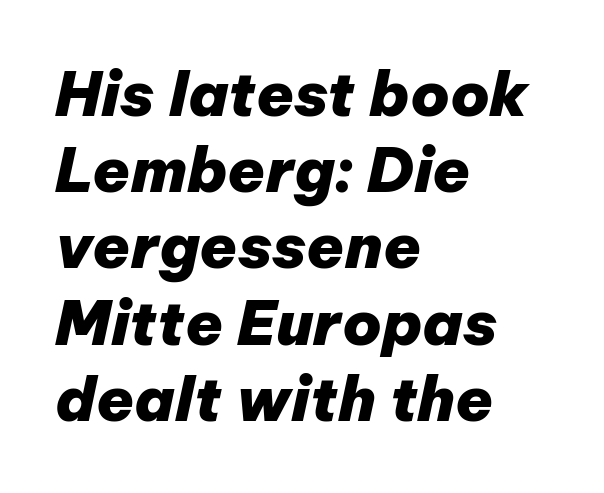
Q: Is the text bold? A: Yes.
Q: Is the text italic (slanted)? A: Yes, it leans right by about 12 degrees.
Q: Is the text underlined? A: No.
Q: How is the paragraph aligned? A: Left-aligned.
Q: Is the spacing between letters normal or unusually wide? A: Normal.
Q: Is the spacing between lines tight, normal or loose? A: Normal.
Q: Width (condensed, normal, or wide)? A: Normal.
Q: Stroke contrast? A: Low.
Q: x-height? A: Medium.
Q: Monospaced? A: No.
